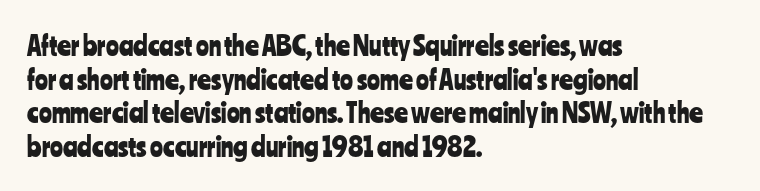
This is the regular roman posture of the typeface. Does extra space separate the letters? No, they use regular spacing. One-word summary of the alignment: left. How would I describe the line gaps? Plain and ordinary.
